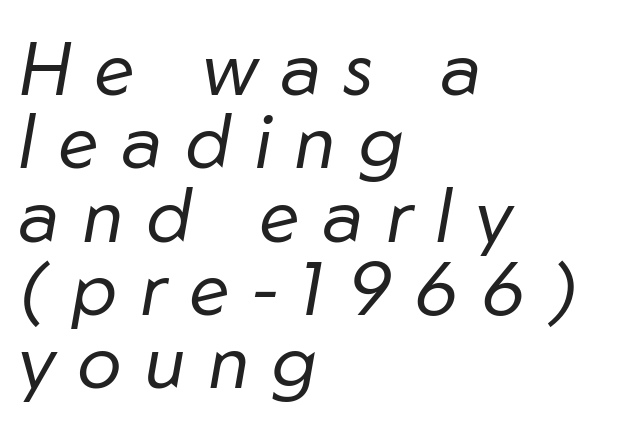
Character widths vary here, with narrow letters taking less room than wide ones. The passage shown has open, widely tracked lettering throughout. The vertical gap from one line to the next is small. Is the stroke heavy? The answer is a plain regular-or-lighter. The string is rendered with underlining switched off.
